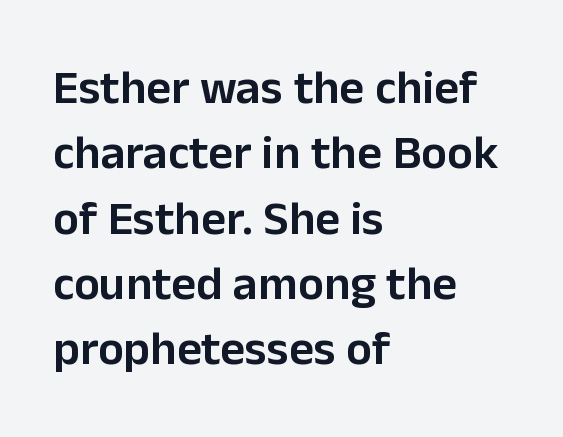
How are the letters spaced? Ordinarily, with no added tracking. It's the straight-up-and-down kind of type. Spacing verdict: proportional, widths tailored to each character. Bare-footed words on every line. These lines are set flush left with a ragged right edge.
